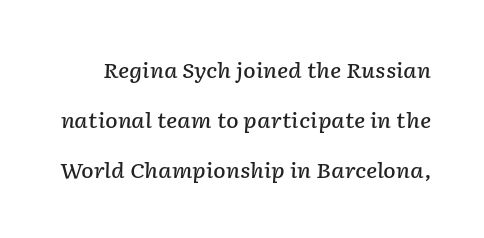
Q: Is the text bold? A: Semi-bold.
Q: Is the text italic (slanted)? A: Yes, it leans right by about 2 degrees.
Q: Is the text underlined? A: No.
Q: Is the spacing between letters normal or unusually wide? A: Normal.
Q: Is the spacing between lines tight, normal or loose? A: Loose.
